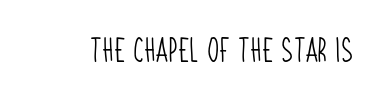
Ink coverage per letter is moderate at most. Check the space under the baseline: it is left empty. Nobody touched the tracking dial on this one.
